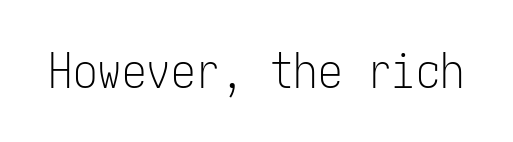
Q: Is the text bold? A: No.
Q: Is the text italic (slanted)? A: No, it is upright.
Q: Is the typeface a serif or a sans-serif typeface? A: Sans-serif.
Q: Is the text underlined? A: No.
Q: Is the spacing between letters normal or unusually wide? A: Normal.
Q: Width (condensed, normal, or wide)? A: Condensed.
Q: Stroke contrast? A: Low.
Q: x-height? A: Medium.
